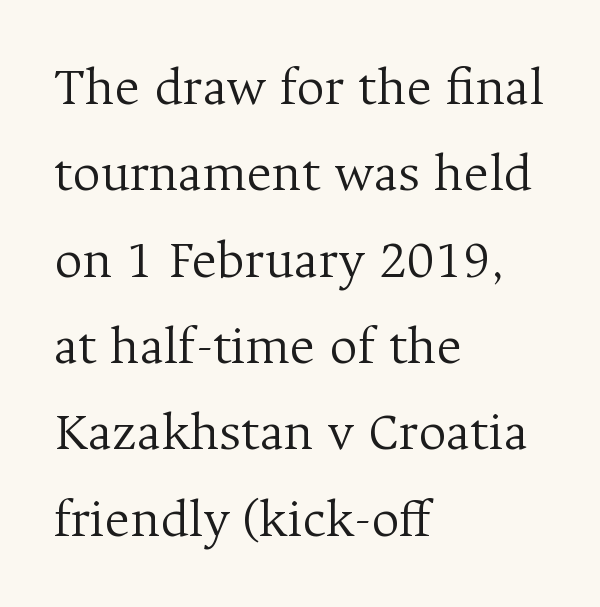
Unbolded letterforms with no extra heft. Spacing between characters is what you'd get straight out of the box. The letters advance in unequal steps, a hallmark of proportional type. Compared with typical paragraphs, the rows here are spaced about the same. A bare baseline throughout the passage.
